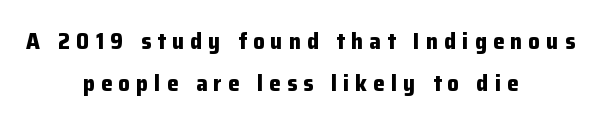
The image shows 23 px bold type, upright; set centered, line spacing 1.81x, unusually wide letter spacing (+0.27 em), not underlined.
